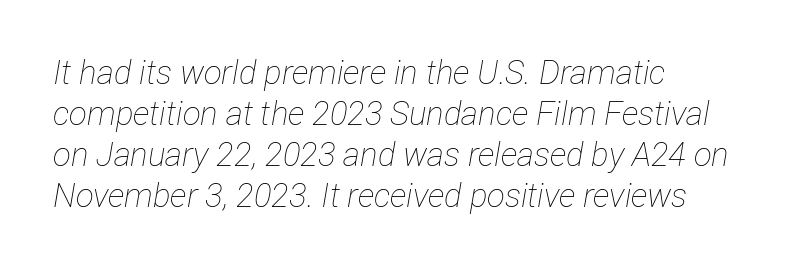
Q: Is the text bold? A: No.
Q: Is the text italic (slanted)? A: Yes, it leans right by about 12 degrees.
Q: Is the text underlined? A: No.
Q: How is the paragraph aligned? A: Left-aligned.
Q: Is the spacing between letters normal or unusually wide? A: Normal.
Q: Width (condensed, normal, or wide)? A: Condensed.
Q: Stroke contrast? A: Low.
Q: x-height? A: Medium.
Q: Monospaced? A: No.
